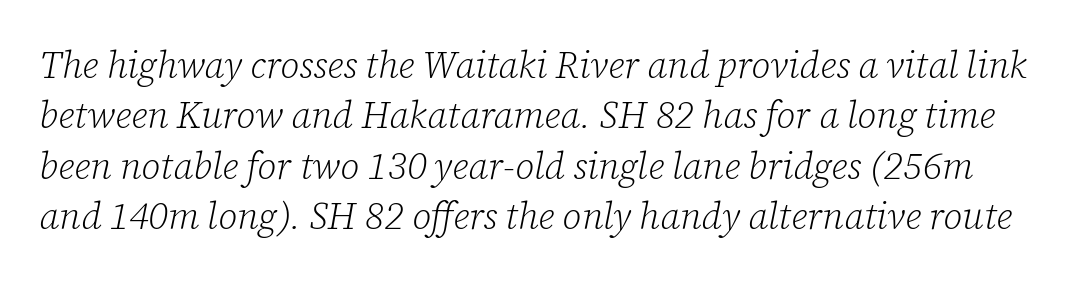
{"serif": "yes", "italic": "yes", "lean": "right", "slant_degrees": 12, "bold": "no", "weight": "light", "width": "normal", "stroke_contrast": "low", "x_height": "medium", "monospaced": "no", "underline": "no", "line_spacing": "normal", "line_spacing_ratio": 1.36, "letter_spacing": "normal", "letter_spacing_em": 0.0, "glyph_px": 37}
